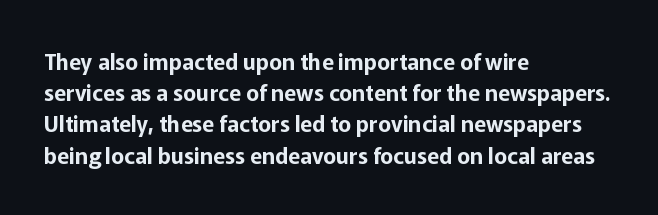
The image shows 22 px text type, upright; set left-aligned, normal line spacing (1.42x), normal letter spacing, not underlined.
